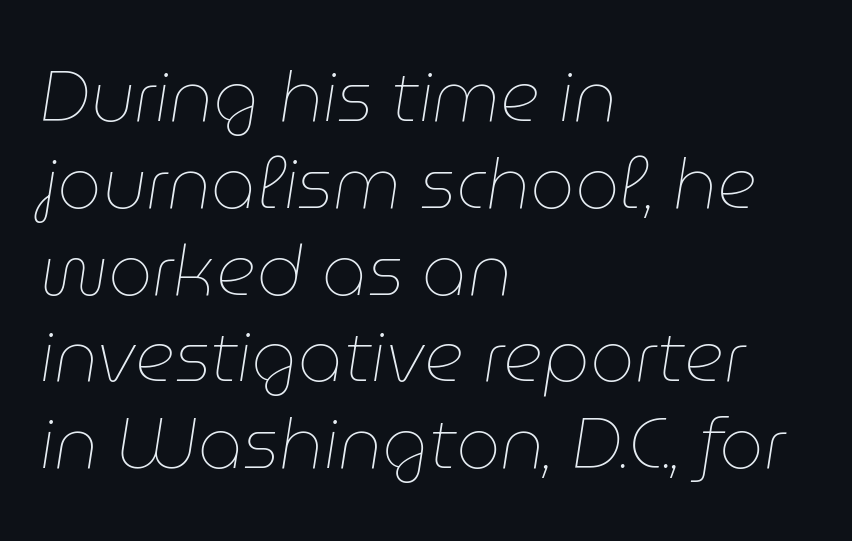
{"italic": "yes", "lean": "right", "slant_degrees": 9, "bold": "no", "weight": "thin", "width": "normal", "stroke_contrast": "low", "x_height": "medium", "monospaced": "no", "underline": "no", "align": "left", "line_spacing_ratio": 1.24, "letter_spacing": "normal", "letter_spacing_em": 0.0, "glyph_px": 70}
